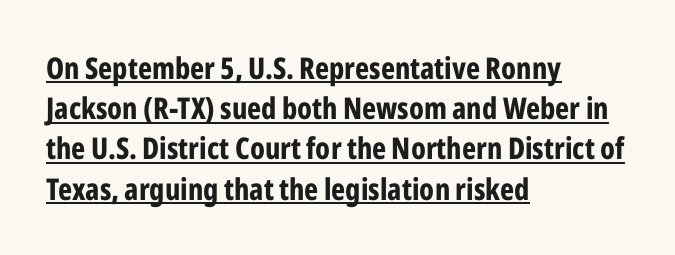
When letters stand straight like this, we call the style roman or upright. You could call the tracking neutral — neither tight nor loose. The rendering uses natural spacing where letterforms have individual widths. The face used here is a sans, in the tradition of grotesques and geometrics.
